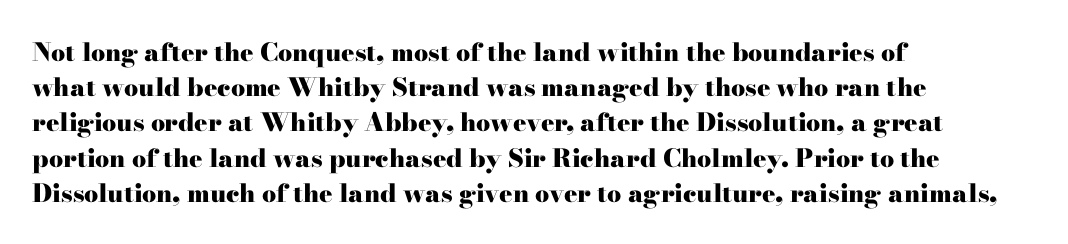
The image shows 25 px bold type, upright; set left-aligned, normal line spacing (1.41x), normal letter spacing, not underlined.
